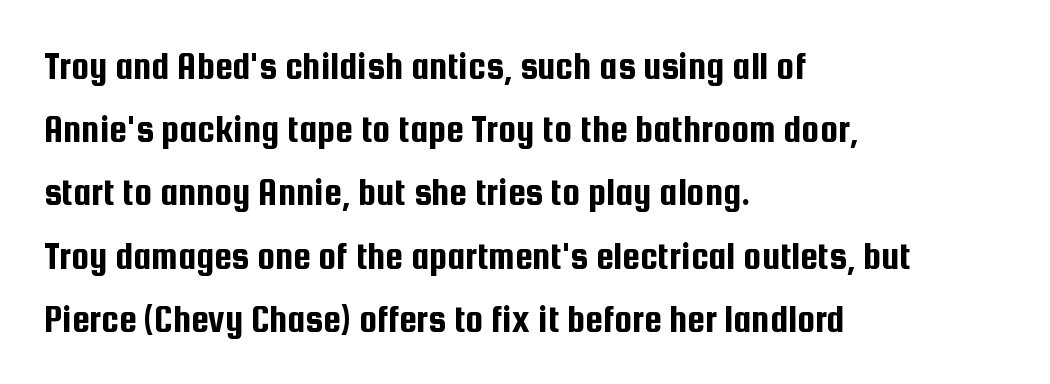
Q: Is the text italic (slanted)? A: No, it is upright.
Q: Is the typeface a serif or a sans-serif typeface? A: Sans-serif.
Q: Is the text underlined? A: No.
Q: How is the paragraph aligned? A: Left-aligned.
Q: Is the spacing between letters normal or unusually wide? A: Normal.
Q: Is the spacing between lines tight, normal or loose? A: Normal.
Q: Width (condensed, normal, or wide)? A: Condensed.
Q: Stroke contrast? A: Low.
Q: x-height? A: Medium.
Q: Monospaced? A: No.
